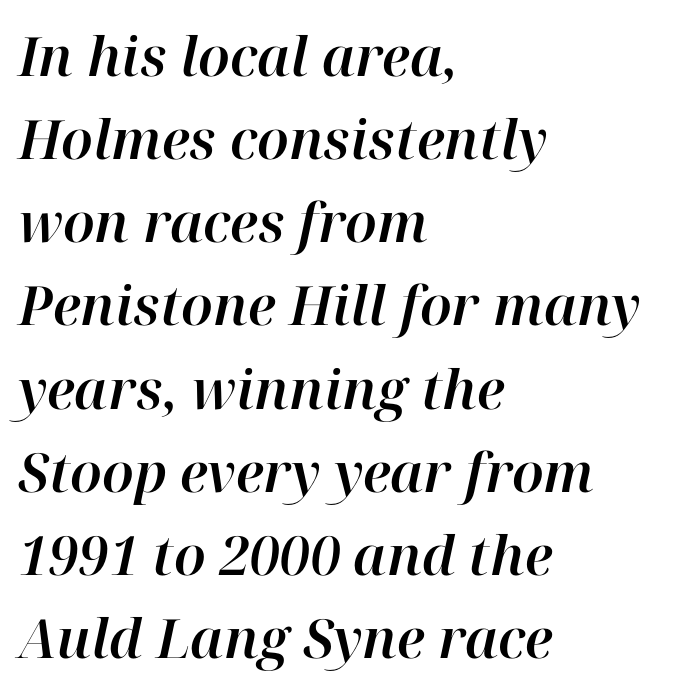
The image shows 54 px text type, italic (leaning right); set left-aligned, normal line spacing (1.54x), normal letter spacing, not underlined; high stroke contrast and a medium x-height.
